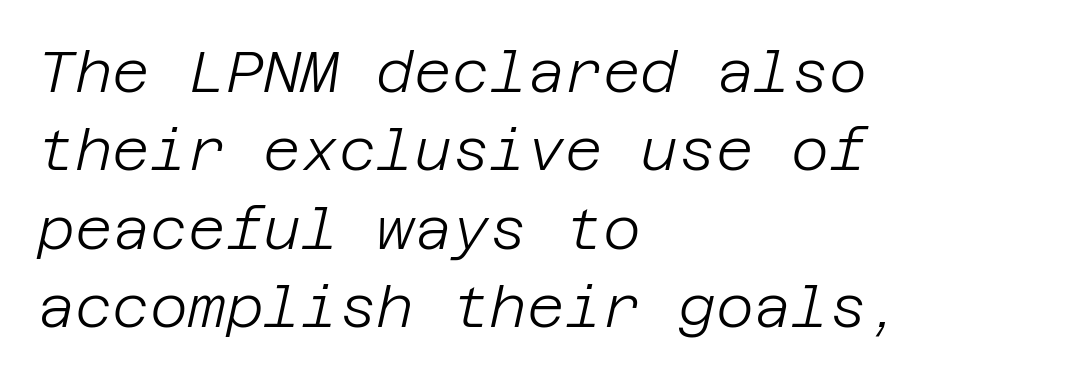
The image shows 58 px light type, italic (leaning right); set left-aligned, normal line spacing (1.35x), normal letter spacing, not underlined; low stroke contrast and a large x-height.
